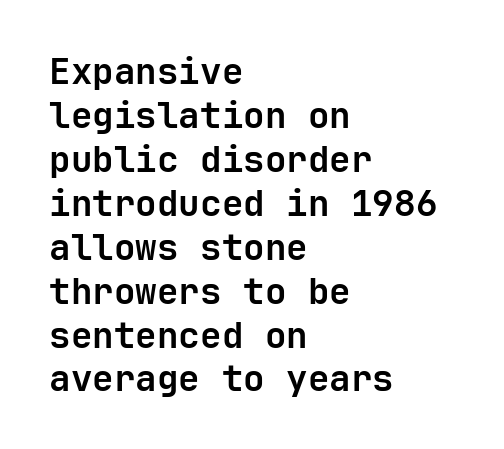
The image shows 36 px semibold sans-serif type, upright; set left-aligned, line spacing 1.22x, normal letter spacing, not underlined; low stroke contrast and a medium x-height.
